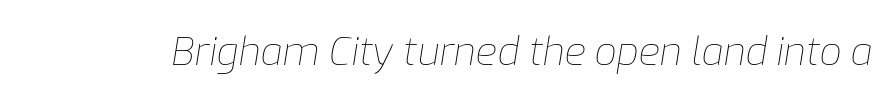
Underlining? Definitely not there. Tracking value appears to be zero — textbook default spacing. The whole block is typeset with a tilt. Vertical stems look standard width or narrower in stroke. Think of a printed novel: that variable character pitch is what you see here.
